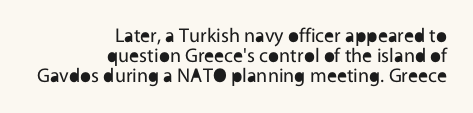
Q: Is the text bold? A: No.
Q: Is the text italic (slanted)? A: No, it is upright.
Q: Is the text underlined? A: No.
Q: How is the paragraph aligned? A: Right-aligned.
Q: Is the spacing between letters normal or unusually wide? A: Normal.
Q: Is the spacing between lines tight, normal or loose? A: Tight.
